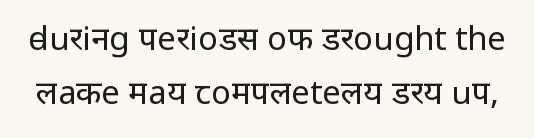
Vertical spacing — default. Caption: standard tracking, unaltered. This sample uses a sans-serif face. Upright lettering throughout. Compared with a typical body face, this is equally light or lighter still. Words float on clear page, feet unadorned.
